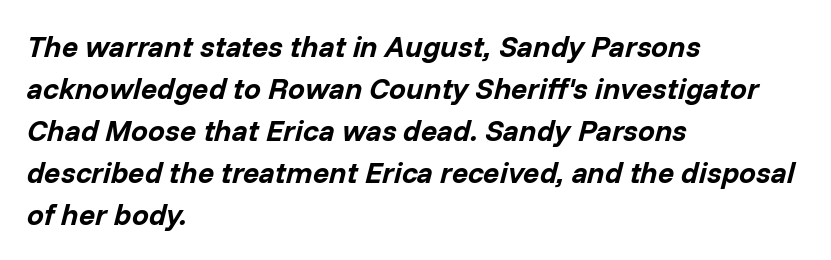
Q: Is the text bold? A: Yes.
Q: Is the text italic (slanted)? A: Yes, it leans right by about 14 degrees.
Q: Is the text underlined? A: No.
Q: How is the paragraph aligned? A: Left-aligned.
Q: Is the spacing between letters normal or unusually wide? A: Normal.
Q: Is the spacing between lines tight, normal or loose? A: Normal.
Q: Width (condensed, normal, or wide)? A: Normal.
Q: Stroke contrast? A: Low.
Q: x-height? A: Medium.
Q: Monospaced? A: No.
